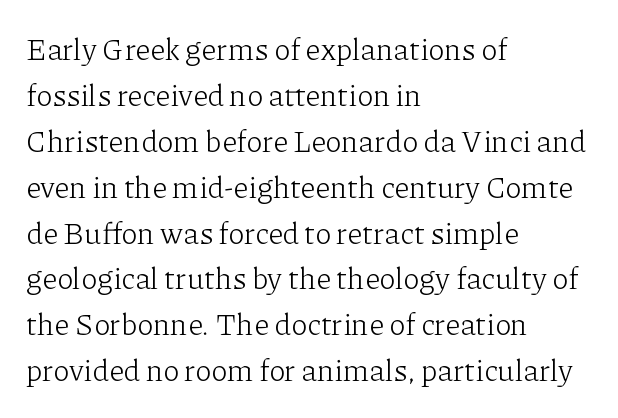
{"serif": "yes", "italic": "no", "bold": "no", "weight": "light", "width": "normal", "stroke_contrast": "low", "x_height": "medium", "monospaced": "no", "underline": "no", "align": "left", "line_spacing": "normal", "line_spacing_ratio": 1.53, "letter_spacing": "normal", "letter_spacing_em": 0.0, "glyph_px": 30}
